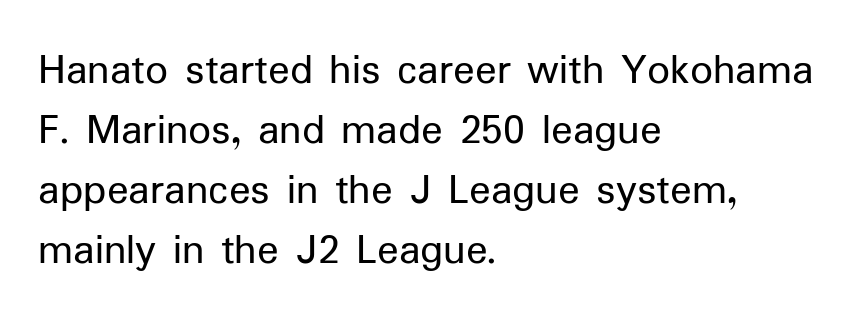
Is the stroke heavy? The answer is a plain regular-or-lighter. Plain, unruled lines of type. A normal amount of white space separates one row of letters from the next. When letters stand straight like this, we call the style roman or upright. Note the varied advance widths — an 'i' is clearly narrower than an 'm'. Line beginnings align vertically; line endings do not.
